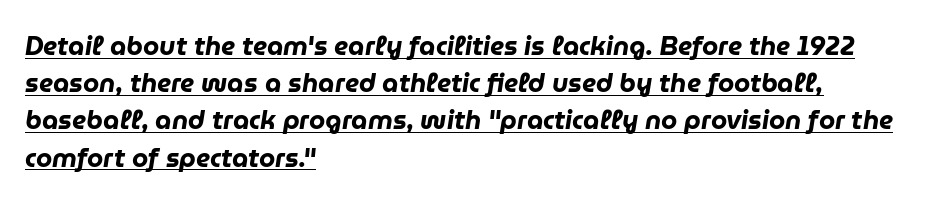
{"italic": "yes", "lean": "right", "slant_degrees": 9, "bold": "yes", "underline": "yes", "align": "left", "line_spacing": "normal", "line_spacing_ratio": 1.43, "letter_spacing": "normal", "letter_spacing_em": 0.0, "glyph_px": 26}
